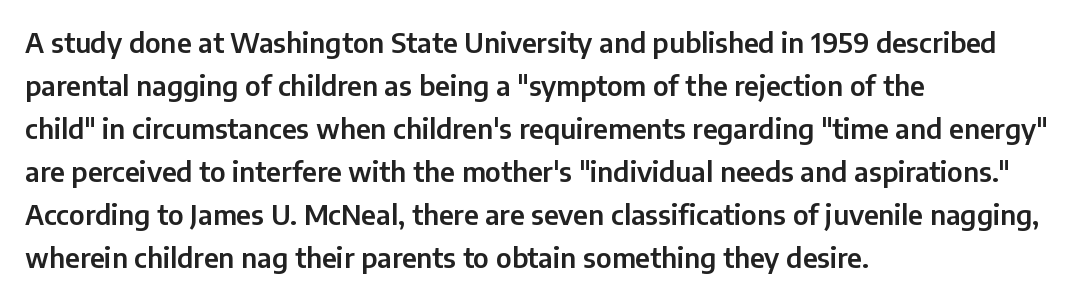
Notice how descenders clear the ascenders below comfortably — that's standard leading. Rendered with straight, roman letterforms. These lines keep a tight, regular rhythm from letter to letter. Only glyphs here, with clear space below each row. Line beginnings align vertically; line endings do not.
